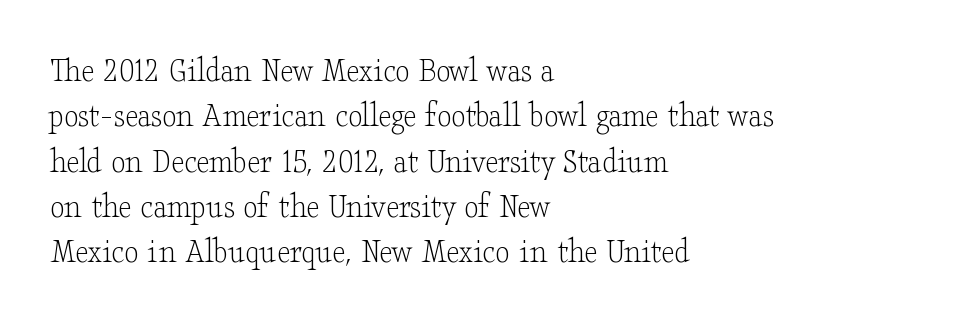
{"serif": "yes", "italic": "no", "bold": "no", "weight": "light", "width": "wide", "stroke_contrast": "low", "x_height": "small", "monospaced": "no", "underline": "no", "align": "left", "line_spacing": "normal", "line_spacing_ratio": 1.26, "letter_spacing": "normal", "letter_spacing_em": 0.0, "glyph_px": 36}
